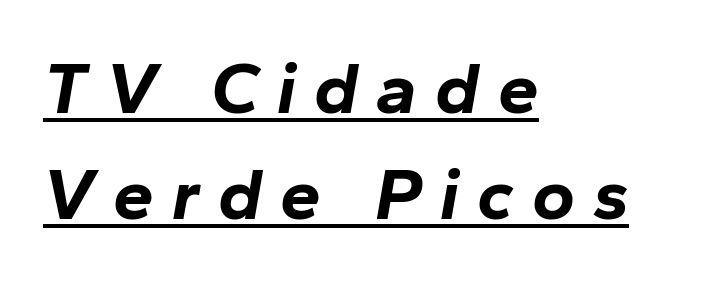
The image shows 73 px bold type, italic (leaning right); set left-aligned, normal line spacing (1.45x), unusually wide letter spacing (+0.25 em), underlined; low stroke contrast and a medium x-height.
